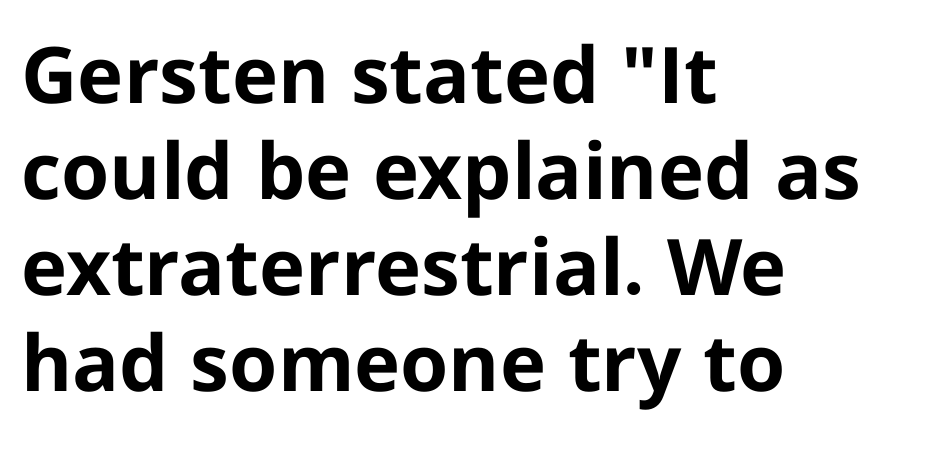
{"serif": "no", "italic": "no", "bold": "yes", "weight": "bold", "width": "normal", "stroke_contrast": "low", "x_height": "medium", "monospaced": "no", "underline": "no", "align": "left", "line_spacing_ratio": 1.23, "letter_spacing": "normal", "letter_spacing_em": 0.0, "glyph_px": 78}
